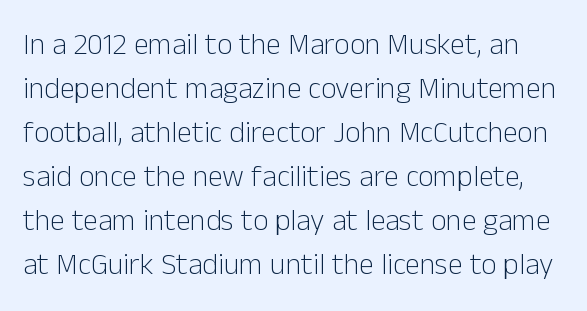
Q: Is the text bold? A: No.
Q: Is the text italic (slanted)? A: No, it is upright.
Q: Is the typeface a serif or a sans-serif typeface? A: Sans-serif.
Q: Is the text underlined? A: No.
Q: Is the spacing between letters normal or unusually wide? A: Normal.
Q: Is the spacing between lines tight, normal or loose? A: Normal.
Q: Width (condensed, normal, or wide)? A: Normal.
Q: Stroke contrast? A: Low.
Q: x-height? A: Medium.
Q: Monospaced? A: No.
